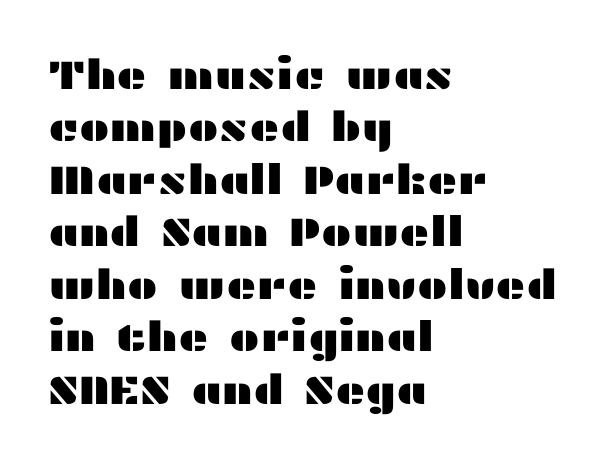
{"serif": "no", "italic": "no", "width": "wide", "stroke_contrast": "medium", "x_height": "medium", "monospaced": "no", "underline": "no", "align": "left", "line_spacing": "normal", "line_spacing_ratio": 1.28, "letter_spacing": "normal", "letter_spacing_em": 0.0, "glyph_px": 41}
